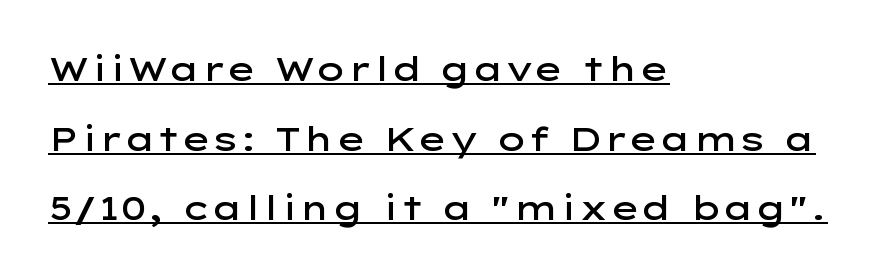
The image shows 33 px semibold, wide sans-serif type, upright; set left-aligned, loose line spacing (2.11x), normal letter spacing, underlined; low stroke contrast and a medium x-height.
